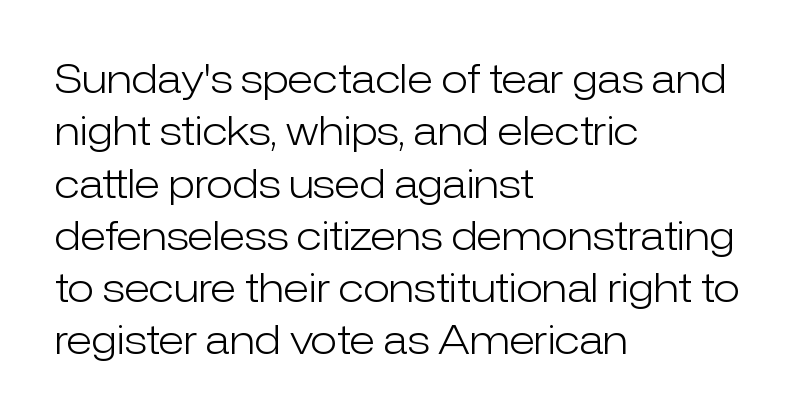
Does extra space separate the letters? No, they use regular spacing. A typesetter would mark this as roman, not italic. The line-height multiplier appears to be the usual default. This rendering features lettering with no underline.
